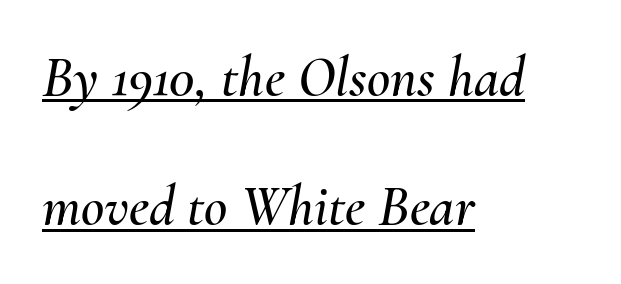
{"italic": "yes", "lean": "right", "slant_degrees": 10, "width": "normal", "stroke_contrast": "medium", "x_height": "small", "monospaced": "no", "underline": "yes", "align": "left", "line_spacing": "loose", "line_spacing_ratio": 2.27, "letter_spacing": "normal", "letter_spacing_em": 0.0, "glyph_px": 57}
